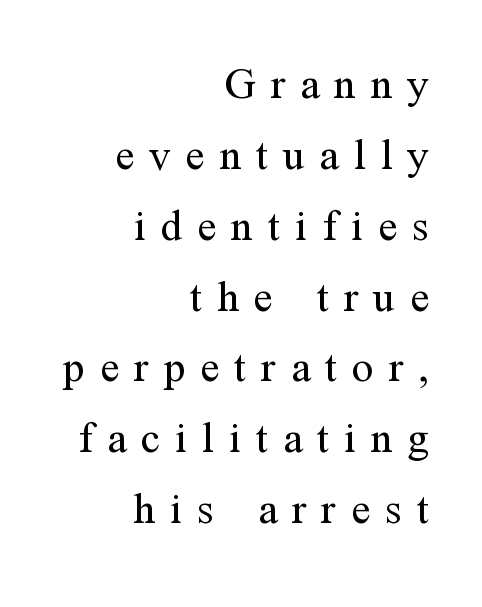
The image shows 44 px regular-weight serif type, upright; set right-aligned, normal line spacing (1.61x), unusually wide letter spacing (+0.34 em), not underlined; medium stroke contrast and a medium x-height.
